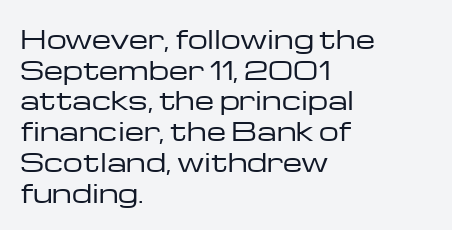
The image shows 25 px text type, upright; set left-aligned, line spacing 1.23x, normal letter spacing, not underlined.
